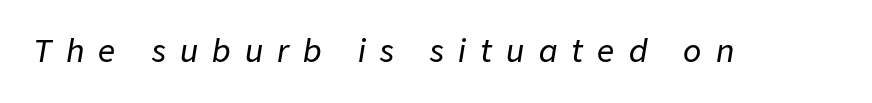
Q: Is the text italic (slanted)? A: Yes, it leans right by about 9 degrees.
Q: Is the text underlined? A: No.
Q: Is the spacing between letters normal or unusually wide? A: Unusually wide.
Q: Width (condensed, normal, or wide)? A: Normal.
Q: Stroke contrast? A: Low.
Q: x-height? A: Medium.
Q: Monospaced? A: No.
